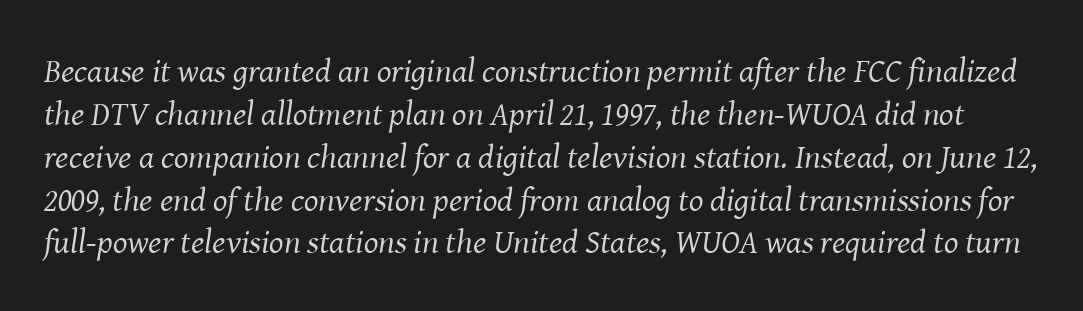
{"serif": "yes", "italic": "yes", "lean": "right", "slant_degrees": 8, "bold": "no", "weight": "regular", "width": "normal", "stroke_contrast": "medium", "x_height": "medium", "monospaced": "no", "underline": "no", "line_spacing": "normal", "line_spacing_ratio": 1.26, "letter_spacing": "normal", "letter_spacing_em": 0.0, "glyph_px": 34}
